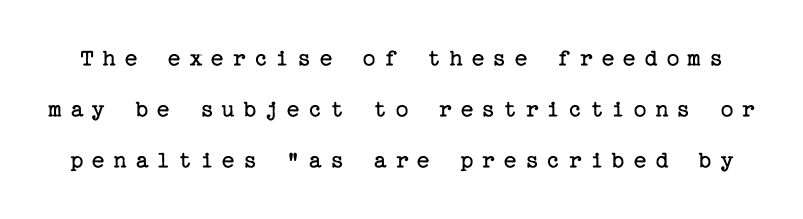
Q: Is the text bold? A: No.
Q: Is the text italic (slanted)? A: No, it is upright.
Q: Is the text underlined? A: No.
Q: Is the spacing between letters normal or unusually wide? A: Unusually wide.
Q: Is the spacing between lines tight, normal or loose? A: Loose.
